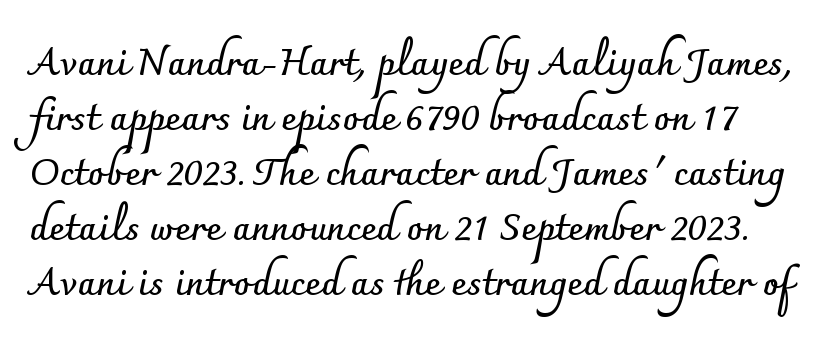
Q: Is the text bold? A: Yes.
Q: Is the text italic (slanted)? A: Yes.
Q: Is the typeface a serif or a sans-serif typeface? A: Sans-serif.
Q: Is the text underlined? A: No.
Q: Is the spacing between letters normal or unusually wide? A: Normal.
Q: Is the spacing between lines tight, normal or loose? A: Normal.
Q: Width (condensed, normal, or wide)? A: Normal.
Q: Stroke contrast? A: Low.
Q: x-height? A: Small.
Q: Monospaced? A: No.
